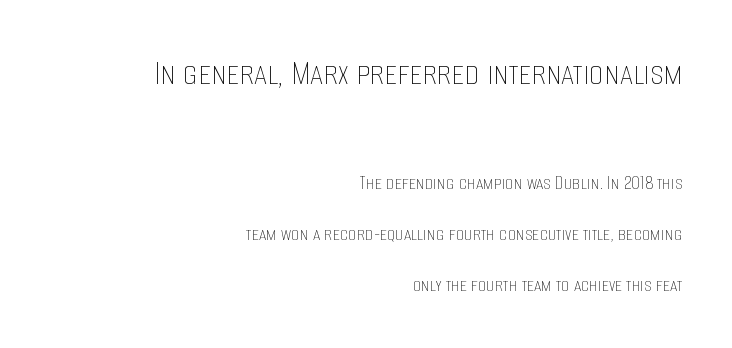
Q: Is the text bold? A: No.
Q: Is the text italic (slanted)? A: No, it is upright.
Q: Is the text underlined? A: No.
Q: How is the paragraph aligned? A: Right-aligned.
Q: Is the spacing between letters normal or unusually wide? A: Normal.
Q: Is the spacing between lines tight, normal or loose? A: Loose.
Q: Which block of text is set in a larger size, the first (top) or the second (bottom)? A: The first (top) one.
Q: Width (condensed, normal, or wide)? A: Condensed.
Q: Stroke contrast? A: Low.
Q: x-height? A: Large.
Q: Monospaced? A: No.
